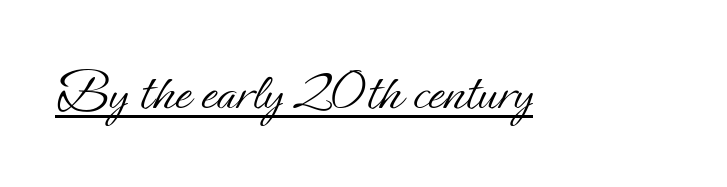
Heft: none added — not bold. This rendering features underlined lettering. This sample has the flowing, uneven cadence of proportional lettering.
